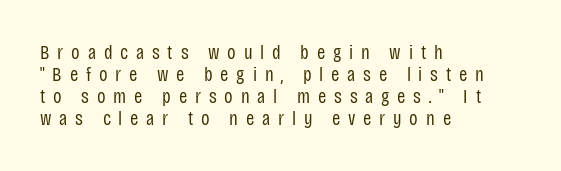
The image shows 20 px text type, upright; set left-aligned, tight line spacing (1.1x), unusually wide letter spacing (+0.39 em), not underlined.
